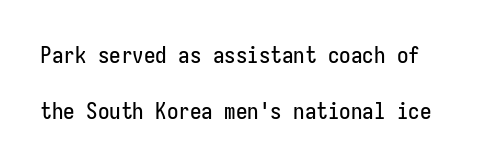
Successive baselines arrive slowly, with a big drop between each. Vertical strokes here are truly vertical. Compared with typical body copy, the letter spacing here is the same. No word sits above an underline.
